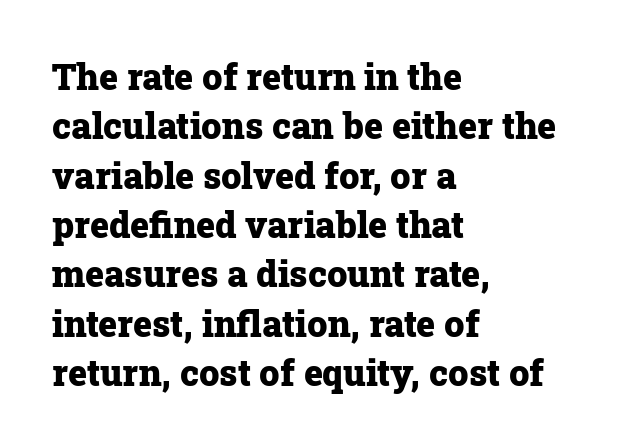
The image shows 36 px heavy serif type, upright; set left-aligned, normal line spacing (1.37x), normal letter spacing, not underlined; low stroke contrast and a medium x-height.
